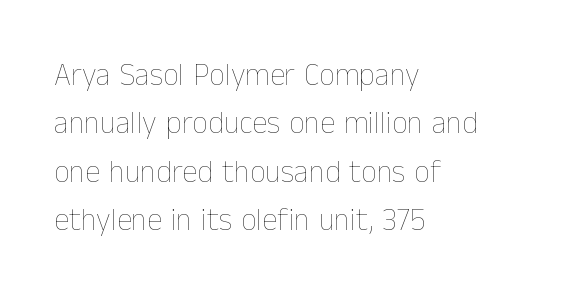
Does extra space separate the letters? No, they use regular spacing. Character widths vary here, with narrow letters taking less room than wide ones. Stroke mass is kept to a normal reading level or below. The compositor pushed each line to the left boundary. The gap between lines stays unmarked.
